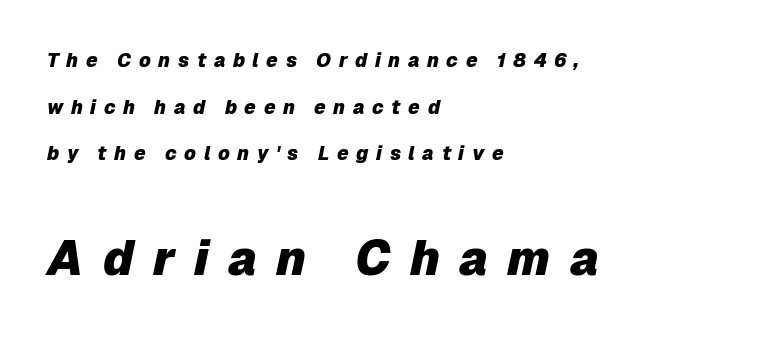
Words float on clear page, feet unadorned. Notice the wide empty band between every row — that's loose leading. These lines are rendered in a variable-pitch font. Plenty of ink on the page — the face is bold.
